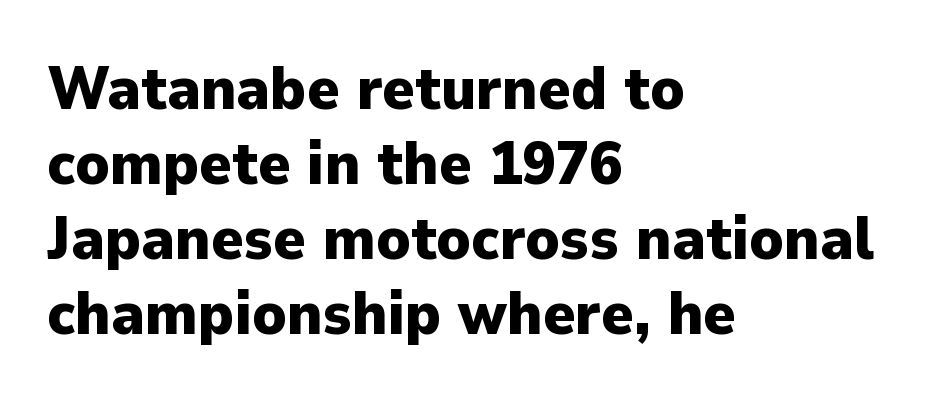
Every stem runs plumb, perpendicular to the baseline. The foot of each line stays bare and open. The lines in this sample share a left origin and differ only in where they stop. The characters look thick and weighty, a clear bold.
